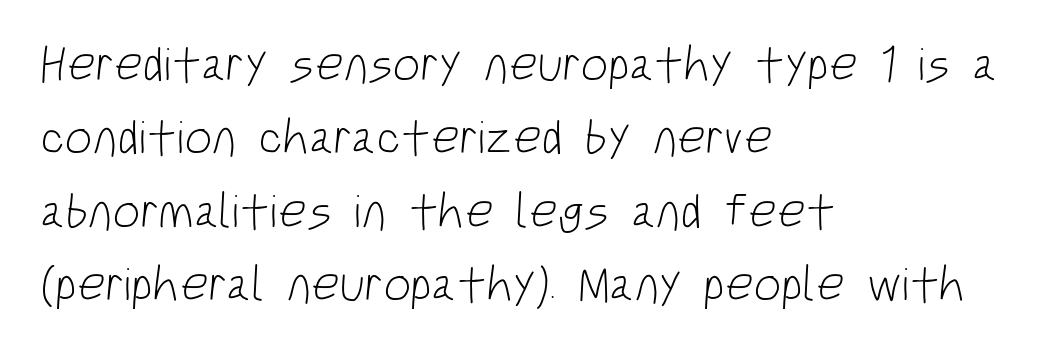
The image shows 49 px light, condensed sans-serif type; set left-aligned, normal line spacing (1.5x), normal letter spacing, not underlined; low stroke contrast and a large x-height.
